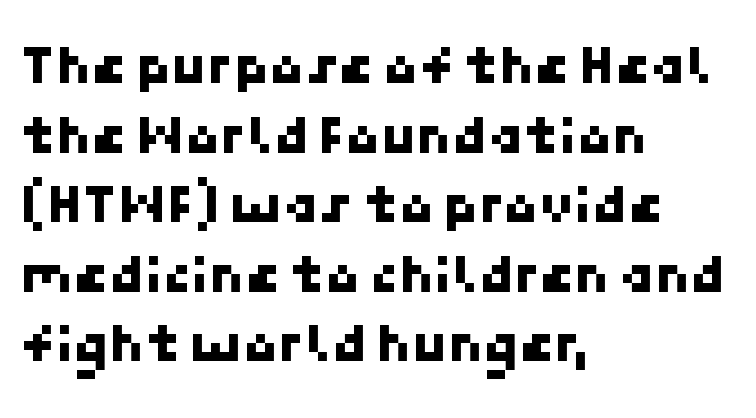
{"serif": "no", "width": "normal", "stroke_contrast": "low", "x_height": "medium", "underline": "no", "align": "left", "line_spacing_ratio": 1.22, "letter_spacing": "normal", "letter_spacing_em": 0.0, "glyph_px": 57}
